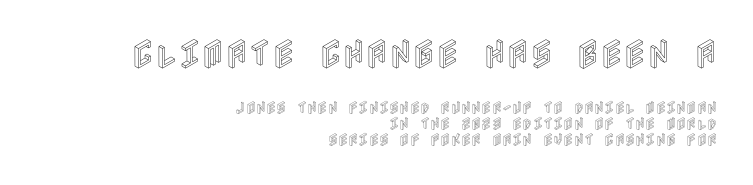
How are the letters spaced? Ordinarily, with no added tracking. Plain, unruled lines of type. The typesetter chose a ragged-left arrangement here. This sample uses an upright cut, with every glyph sitting square on the baseline.
